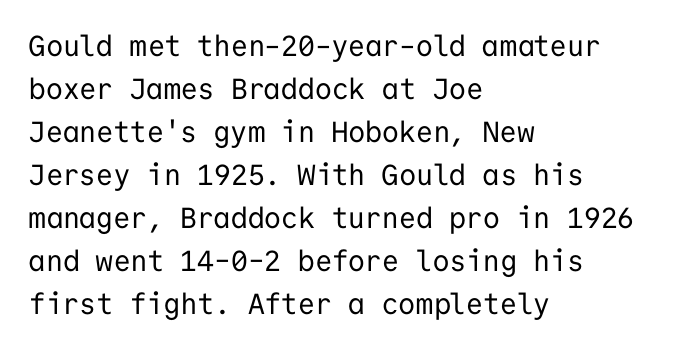
{"serif": "no", "italic": "no", "bold": "no", "weight": "regular", "width": "normal", "stroke_contrast": "low", "x_height": "medium", "monospaced": "yes", "underline": "no", "align": "left", "line_spacing": "normal", "line_spacing_ratio": 1.48, "letter_spacing": "normal", "letter_spacing_em": 0.0, "glyph_px": 29}
